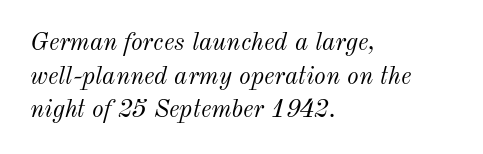
Q: Is the text bold? A: No.
Q: Is the text italic (slanted)? A: Yes, it leans right by about 12 degrees.
Q: Is the text underlined? A: No.
Q: How is the paragraph aligned? A: Left-aligned.
Q: Is the spacing between letters normal or unusually wide? A: Normal.
Q: Is the spacing between lines tight, normal or loose? A: Normal.
